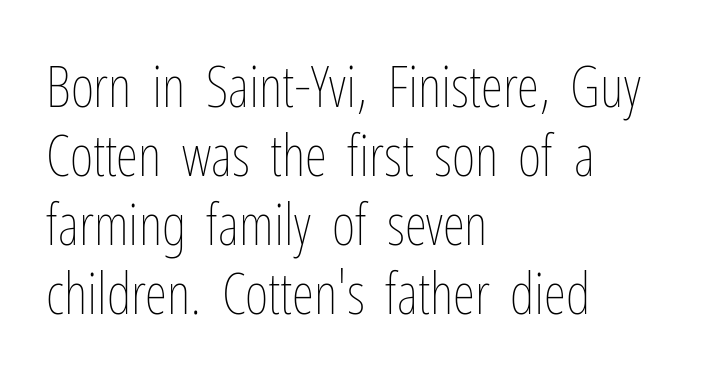
Q: Is the text bold? A: No.
Q: Is the text italic (slanted)? A: No, it is upright.
Q: Is the text underlined? A: No.
Q: How is the paragraph aligned? A: Left-aligned.
Q: Is the spacing between letters normal or unusually wide? A: Normal.
Q: Width (condensed, normal, or wide)? A: Condensed.
Q: Stroke contrast? A: Low.
Q: x-height? A: Medium.
Q: Monospaced? A: No.
